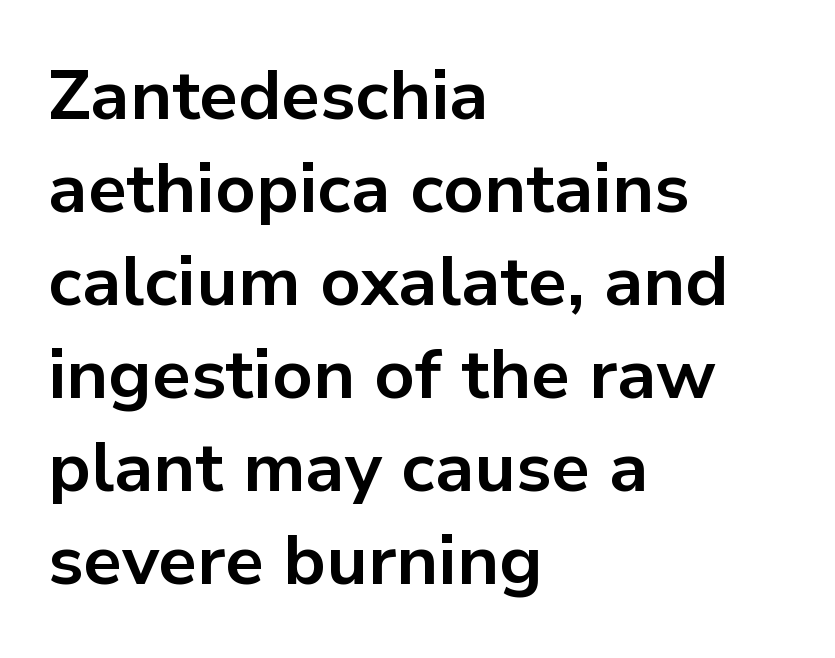
The image shows 70 px bold sans-serif type, upright; set left-aligned, normal line spacing (1.33x), normal letter spacing, not underlined; low stroke contrast and a medium x-height.
